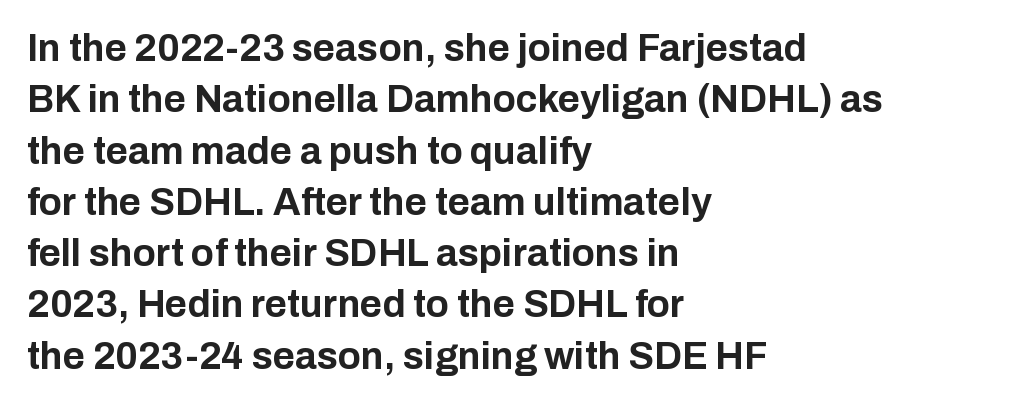
The passage shown is not underscored anywhere. A roman cut, with each character standing at attention. A student would call this left alignment; a typographer would say flush left, rag right. Inter-character spacing is left at the font's built-in metrics.
